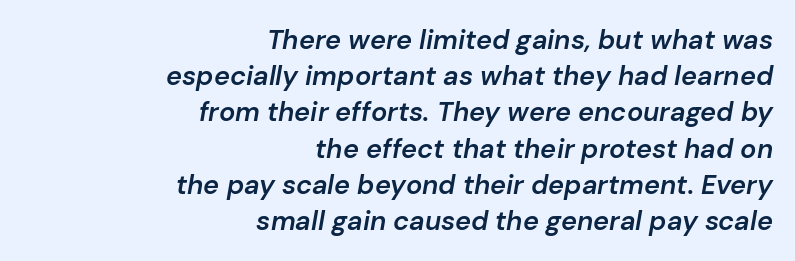
Q: Is the text bold? A: Semi-bold.
Q: Is the text italic (slanted)? A: Yes, it leans right by about 10 degrees.
Q: Is the text underlined? A: No.
Q: How is the paragraph aligned? A: Right-aligned.
Q: Is the spacing between letters normal or unusually wide? A: Normal.
Q: Is the spacing between lines tight, normal or loose? A: Normal.
